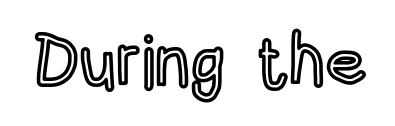
{"italic": "no", "width": "condensed", "x_height": "large", "monospaced": "no", "underline": "no", "letter_spacing": "normal", "letter_spacing_em": 0.0, "glyph_px": 71}
